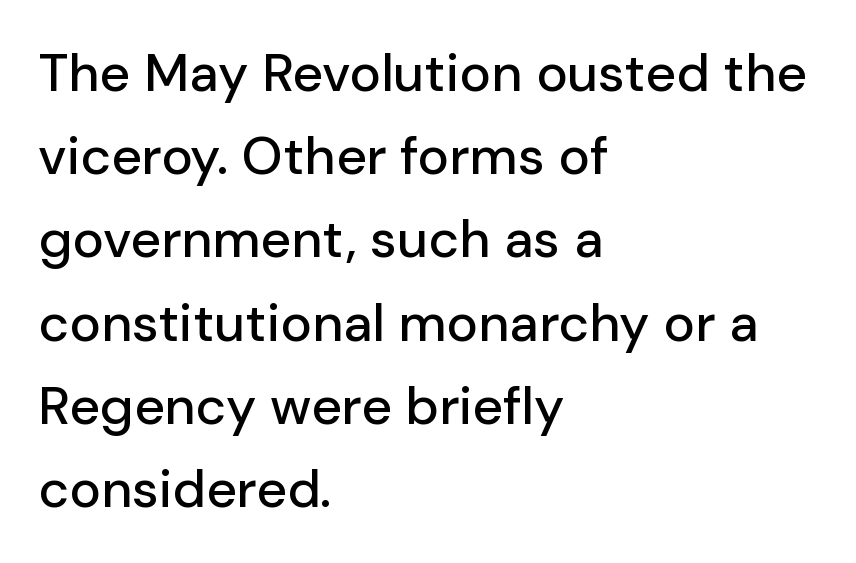
{"serif": "no", "italic": "no", "width": "normal", "stroke_contrast": "low", "x_height": "medium", "monospaced": "no", "underline": "no", "align": "left", "line_spacing": "normal", "line_spacing_ratio": 1.57, "letter_spacing": "normal", "letter_spacing_em": 0.0, "glyph_px": 53}
